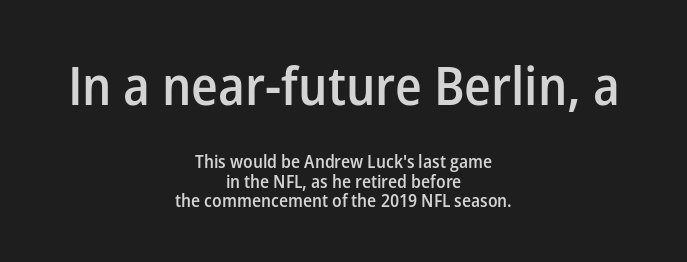
The initial chunk of copy outweighs the following chunk in type size. This sample has the flowing, uneven cadence of proportional lettering. Descenders are the only things crossing below the line. The text block is weighted toward neither margin, spreading evenly from the middle.
